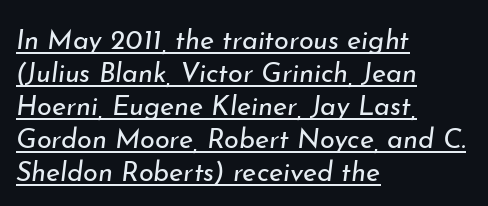
This is oblique type, the kind used for emphasis or titles. Honestly, the letter spacing is just normal — you wouldn't notice it. Students, observe the line beneath the letters — that is underlining. The cut favours lightness, reaching ordinary text weight at its darkest. The paragraph has a hard left edge and a soft right edge.
